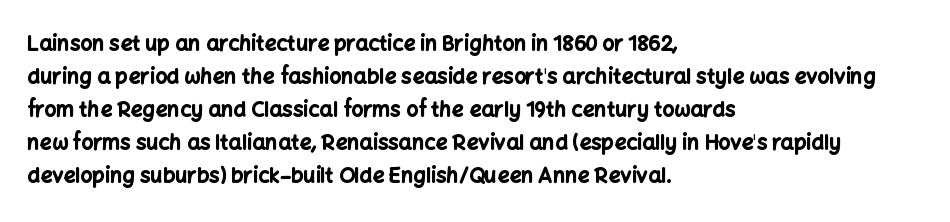
The image shows 21 px bold type, upright; set left-aligned, normal line spacing (1.57x), normal letter spacing, not underlined.
